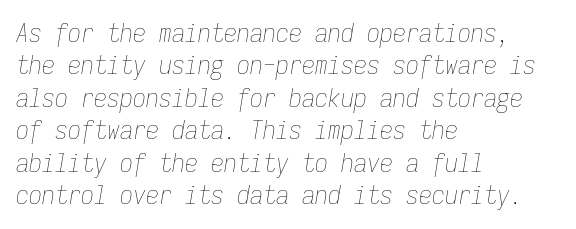
The image shows 26 px text type, italic (leaning right); set left-aligned, normal line spacing (1.25x), normal letter spacing, not underlined.
